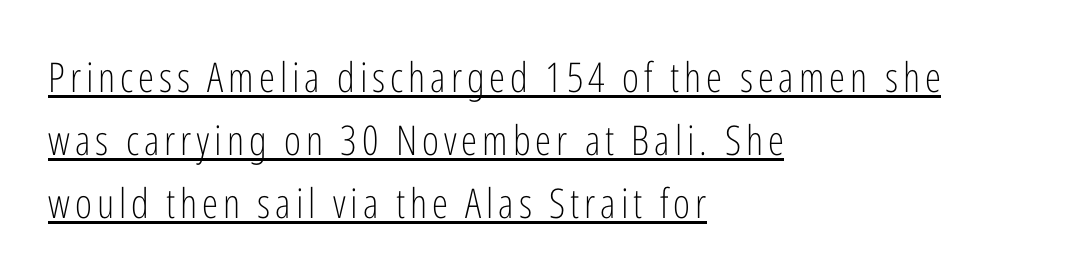
The image shows 41 px light, condensed sans-serif type, upright; set left-aligned, normal line spacing (1.54x), underlined; low stroke contrast and a medium x-height.
